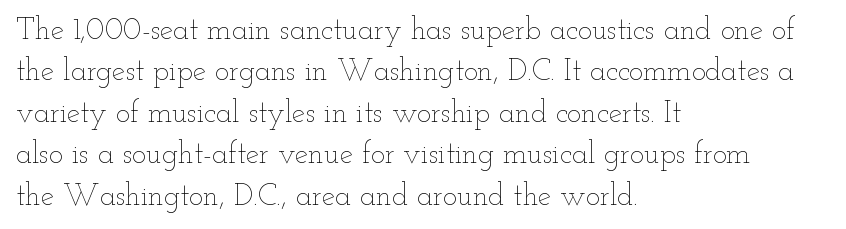
The image shows 30 px thin, wide type, upright; set left-aligned, normal line spacing (1.38x), normal letter spacing, not underlined; low stroke contrast and a small x-height.
